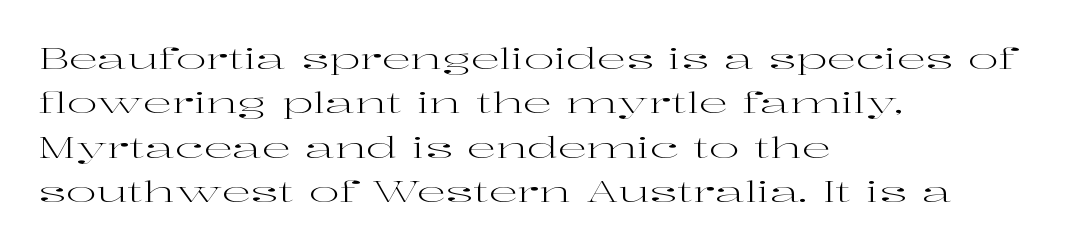
These lines stack with their left ends in a neat column. Are there feet on the stems? There are — it's a serif. Do the letters lean? They stand straight. Interline gaps are of average width in this sample. Only glyphs here, with clear space below each row.
